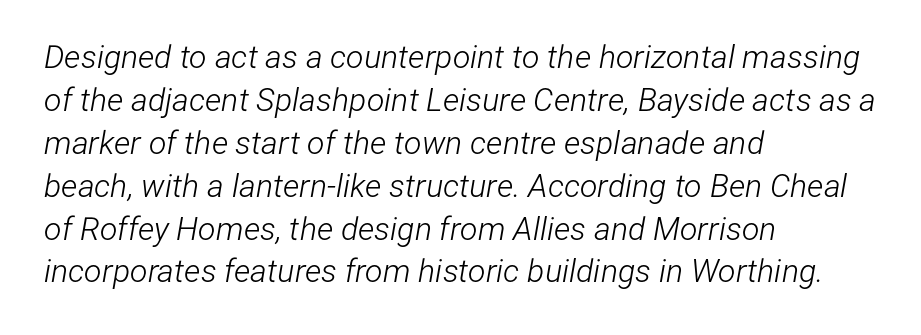
Type without underlining. Characters follow at the spacing the type designer built in. Every row of glyphs begins at an identical x-position on the left. This sample has the flowing, uneven cadence of proportional lettering. The lines sit at an ordinary, default distance from one another.
